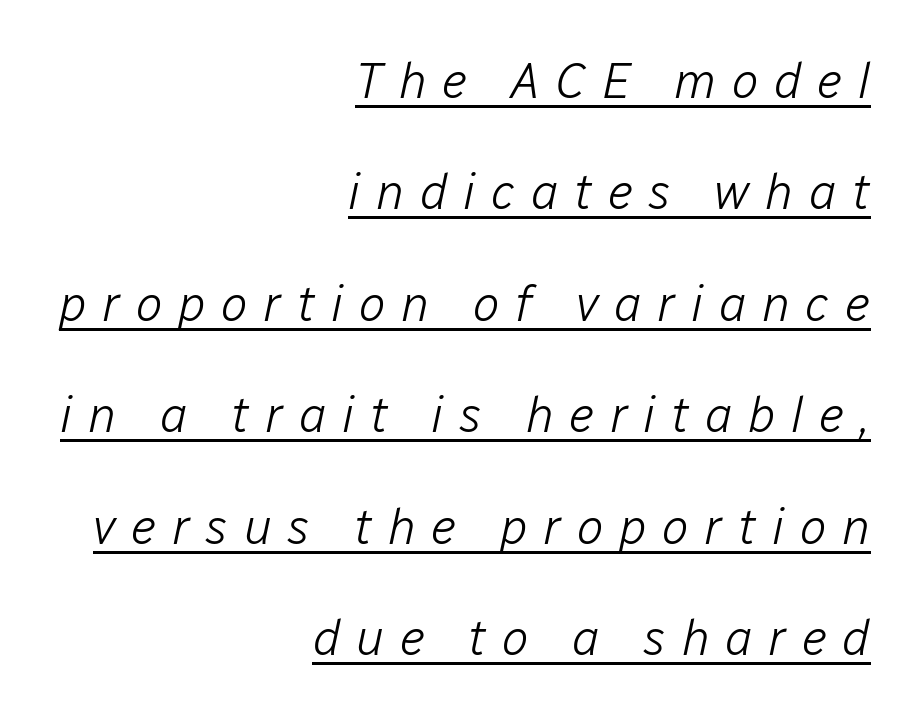
The image shows 50 px light type, italic (leaning right); set right-aligned, loose line spacing (2.23x), unusually wide letter spacing (+0.31 em), underlined; low stroke contrast and a medium x-height.
